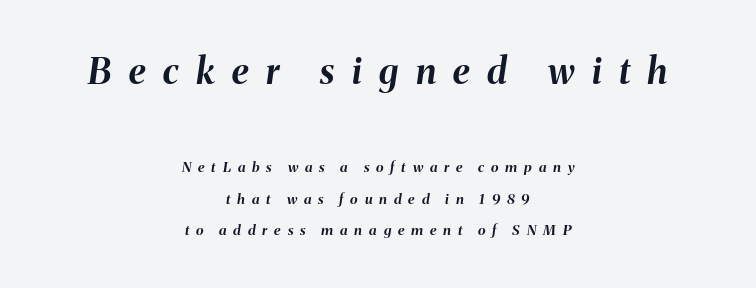
The image shows 36 px bold type, italic (leaning right); set centered, loose line spacing (2.26x), unusually wide letter spacing (+0.49 em), not underlined; the first (top) block is 2.57x larger; medium stroke contrast and a medium x-height.
